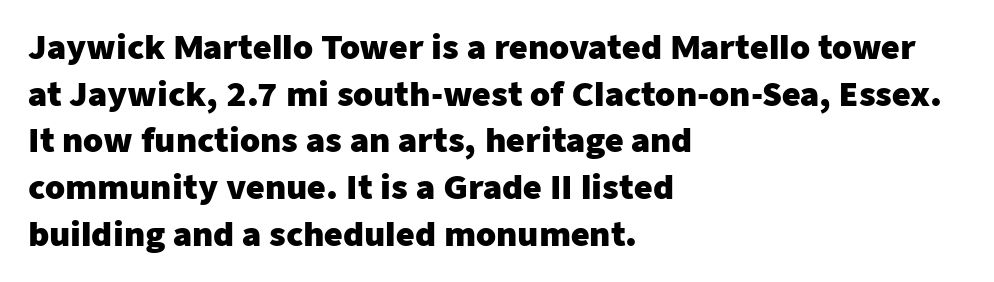
The image shows 32 px heavy sans-serif type, upright; set left-aligned, normal line spacing (1.46x), normal letter spacing, not underlined; low stroke contrast and a medium x-height.
